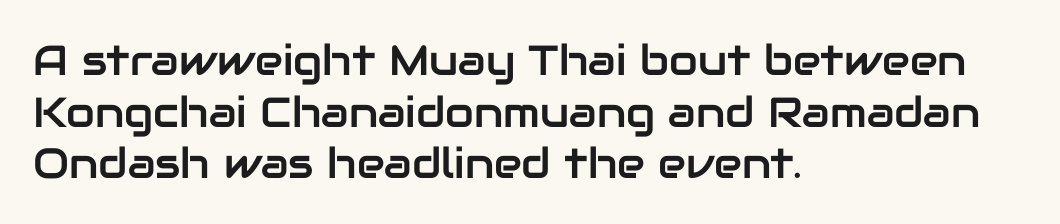
{"serif": "no", "italic": "no", "width": "normal", "stroke_contrast": "low", "x_height": "medium", "monospaced": "no", "underline": "no", "align": "left", "line_spacing_ratio": 1.23, "letter_spacing": "normal", "letter_spacing_em": 0.0, "glyph_px": 42}
